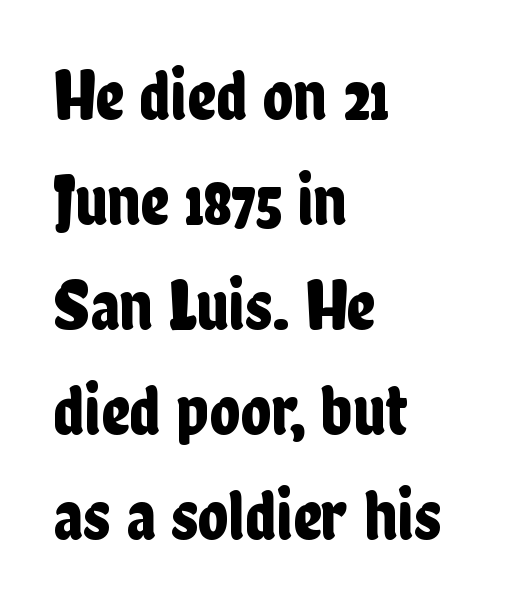
Unmarked baselines from the first word to the last. Leading matches the norm, producing a regular column. Is this a fixed-width face? No — the glyphs have proportional, varying widths. Serifs: no, the terminals of the letterforms are clean. The typesetter chose a ragged-right arrangement here. Caption: standard tracking, unaltered.
